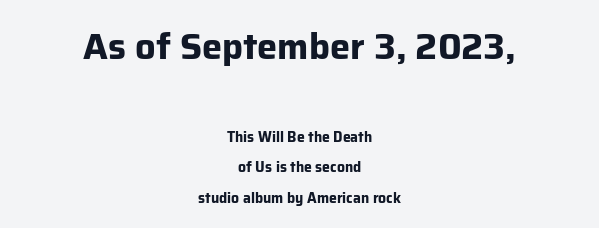
The image shows 36 px bold sans-serif type, upright; set centered, loose line spacing (2.19x), normal letter spacing, not underlined; the first (top) block is 2.57x larger; low stroke contrast and a medium x-height.
